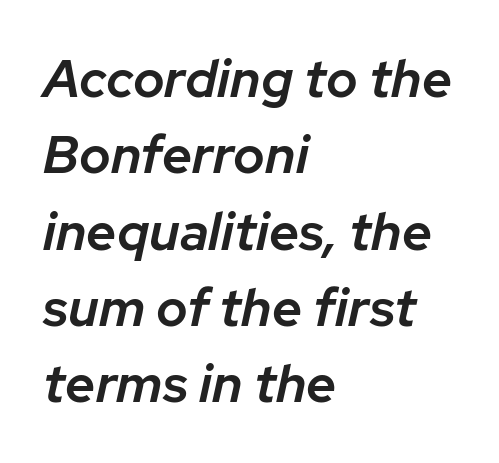
{"italic": "yes", "lean": "right", "slant_degrees": 12, "bold": "semi", "weight": "semibold", "width": "normal", "stroke_contrast": "low", "x_height": "medium", "monospaced": "no", "underline": "no", "align": "left", "line_spacing": "normal", "line_spacing_ratio": 1.44, "letter_spacing": "normal", "letter_spacing_em": 0.0, "glyph_px": 53}
